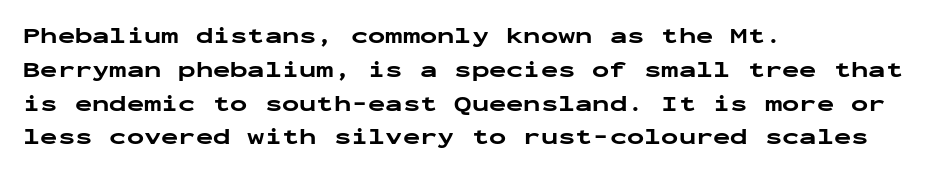
The image shows 23 px bold type, upright; set left-aligned, normal line spacing (1.47x), normal letter spacing, not underlined.
